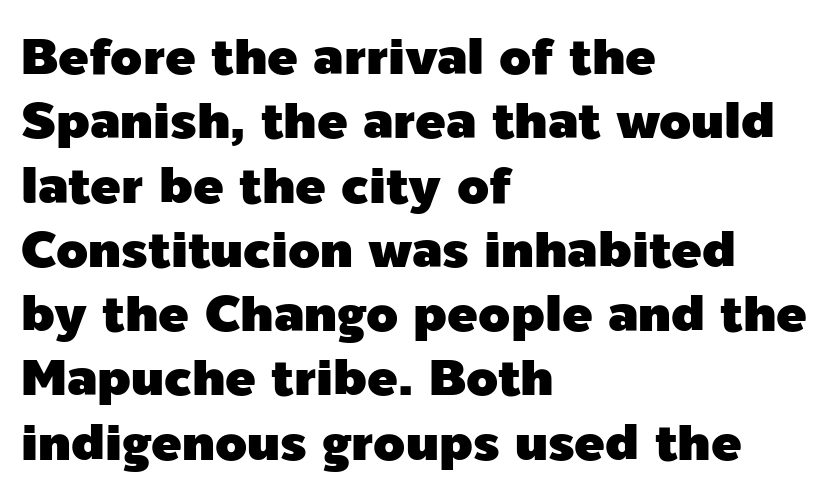
The rendering shows plain stroke endings on the letterforms — a sans-serif design. Underlining? Definitely not there. This is roman type, the default non-slanted kind. Varying glyph widths throughout — classic text-font behaviour.
